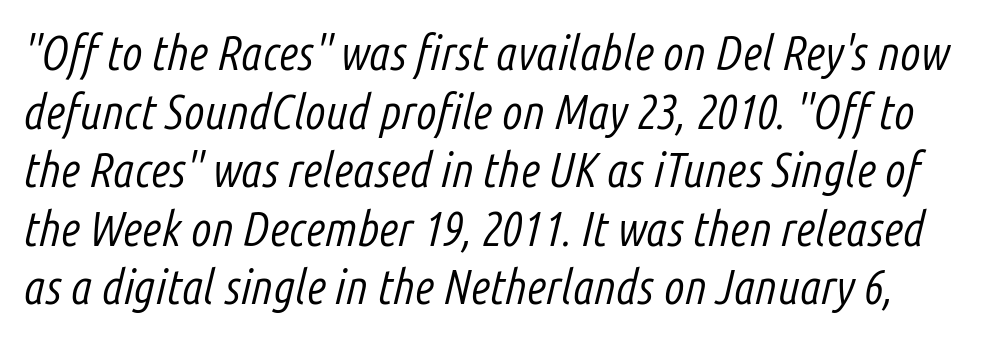
The image shows 48 px light, condensed type, italic (leaning right); set line spacing 1.22x, normal letter spacing, not underlined; low stroke contrast and a medium x-height.
